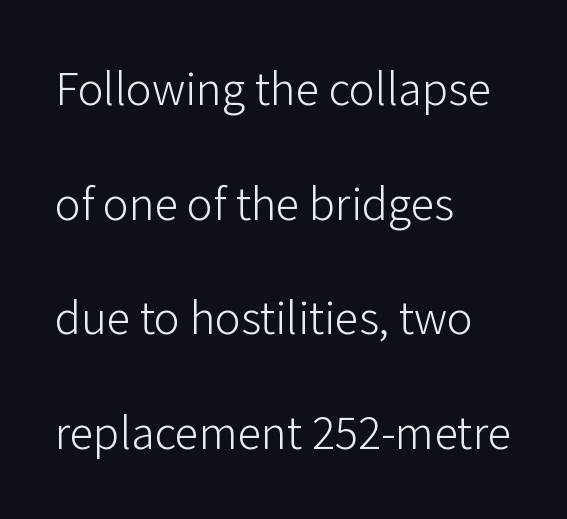
The image shows 48 px light sans-serif type, upright; set left-aligned, loose line spacing (2.39x), normal letter spacing, not underlined; low stroke contrast and a medium x-height.
